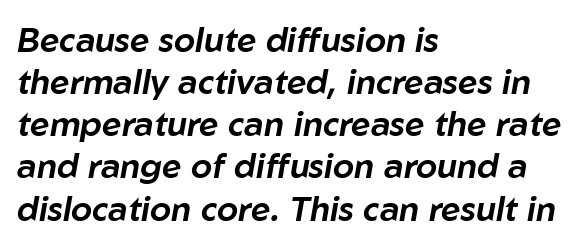
{"italic": "yes", "lean": "right", "slant_degrees": 10, "width": "normal", "stroke_contrast": "low", "x_height": "medium", "monospaced": "no", "underline": "no", "align": "left", "line_spacing_ratio": 1.24, "letter_spacing": "normal", "letter_spacing_em": 0.0, "glyph_px": 34}
